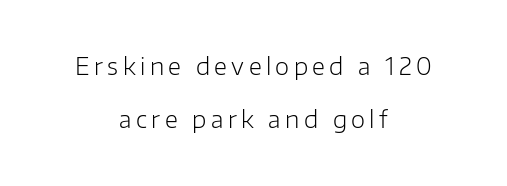
The words here are not underlined. One glance says open: line gaps are wider than usual. The strokes are not fattened; the text isn't bold. This sample uses an upright cut, with every glyph sitting square on the baseline.
